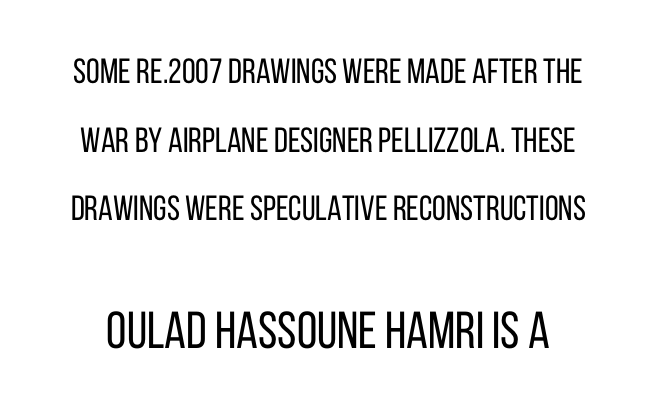
Q: Is the text bold? A: No.
Q: Is the text italic (slanted)? A: No, it is upright.
Q: Is the typeface a serif or a sans-serif typeface? A: Sans-serif.
Q: Is the text underlined? A: No.
Q: Is the spacing between letters normal or unusually wide? A: Normal.
Q: Is the spacing between lines tight, normal or loose? A: Loose.
Q: Which block of text is set in a larger size, the first (top) or the second (bottom)? A: The second (bottom) one.
Q: Width (condensed, normal, or wide)? A: Condensed.
Q: Stroke contrast? A: Low.
Q: x-height? A: Large.
Q: Monospaced? A: No.
